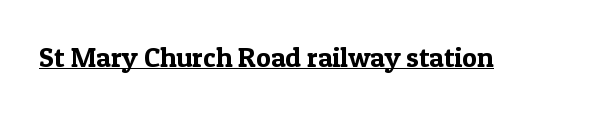
Q: Is the text italic (slanted)? A: No, it is upright.
Q: Is the typeface a serif or a sans-serif typeface? A: Serif.
Q: Is the text underlined? A: Yes.
Q: Is the spacing between letters normal or unusually wide? A: Normal.
Q: Width (condensed, normal, or wide)? A: Normal.
Q: x-height? A: Medium.
Q: Monospaced? A: No.
